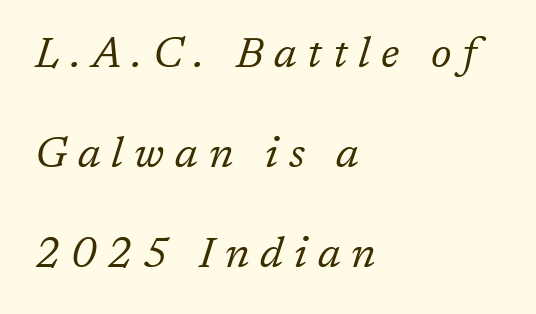
{"serif": "yes", "italic": "yes", "lean": "right", "slant_degrees": 17, "bold": "no", "weight": "regular", "width": "normal", "stroke_contrast": "low", "x_height": "medium", "monospaced": "no", "underline": "no", "align": "left", "line_spacing": "loose", "line_spacing_ratio": 2.32, "letter_spacing": "wide", "letter_spacing_em": 0.25, "glyph_px": 43}
